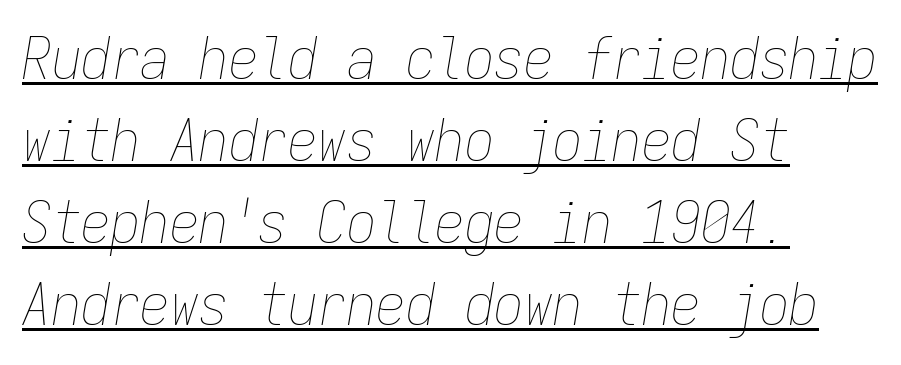
Q: Is the text bold? A: No.
Q: Is the text italic (slanted)? A: Yes, it leans right by about 9 degrees.
Q: Is the text underlined? A: Yes.
Q: How is the paragraph aligned? A: Left-aligned.
Q: Is the spacing between letters normal or unusually wide? A: Normal.
Q: Is the spacing between lines tight, normal or loose? A: Normal.
Q: Width (condensed, normal, or wide)? A: Condensed.
Q: Stroke contrast? A: Low.
Q: x-height? A: Medium.
Q: Monospaced? A: Yes.
